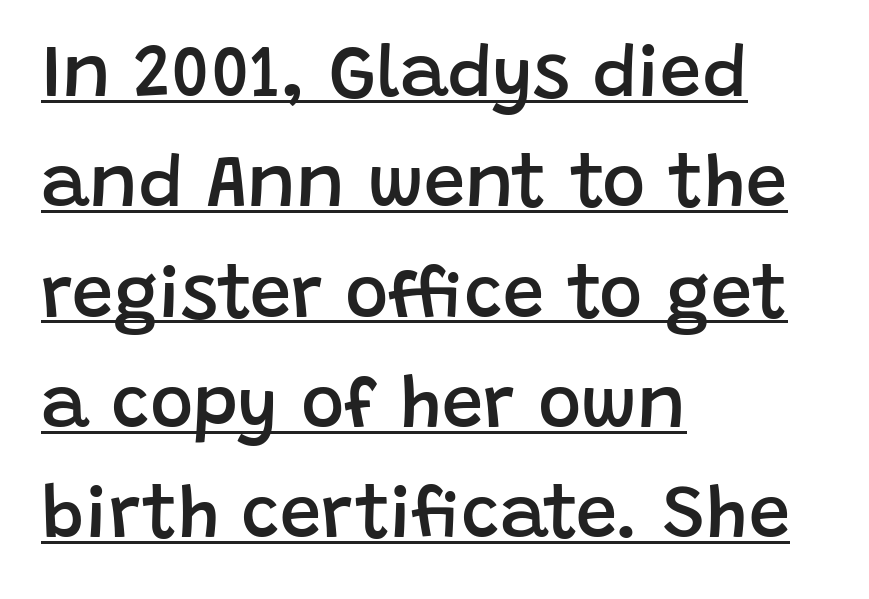
The image shows 74 px semibold sans-serif type, upright; set left-aligned, normal line spacing (1.49x), normal letter spacing, underlined; low stroke contrast and a large x-height.
